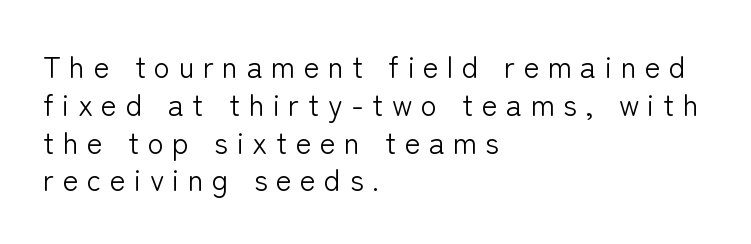
You can tell from the bare stems that sans-serif type was used. Reading down the block, your eye returns to a fixed left position each line. The face looks like a standard text weight, possibly lighter. Descenders hang freely into open space.
